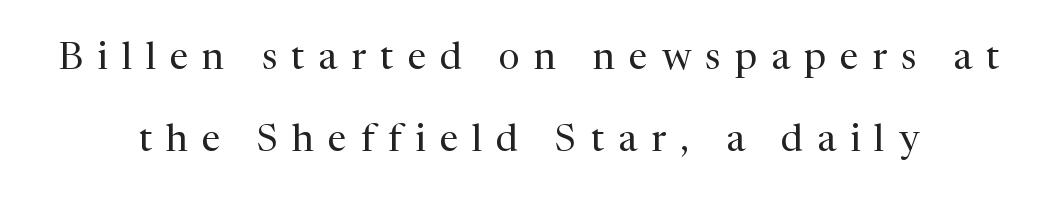
You can tell it's not italic because the verticals are truly vertical. The space directly below the letters is spotless. Do the characters align in a grid? No, the font is proportional. Words appear elongated and porous because spacing is wide. The designer dialed line spacing up above the default. Stroke mass is kept to a normal reading level or below.
